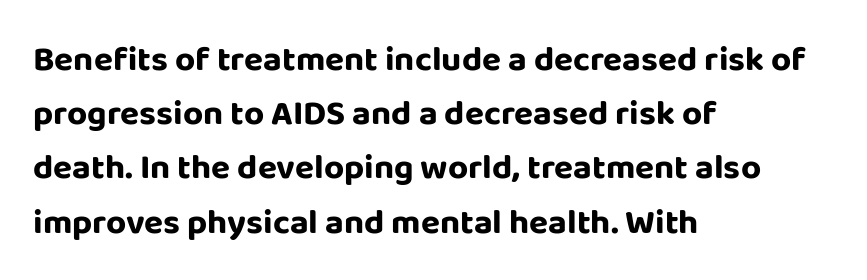
Where is the straight margin? On the left. The face used here is rendered with its standard letterfit. Compared with typical paragraphs, the rows here are spaced about the same. The letters stand upright; this is a roman face.
